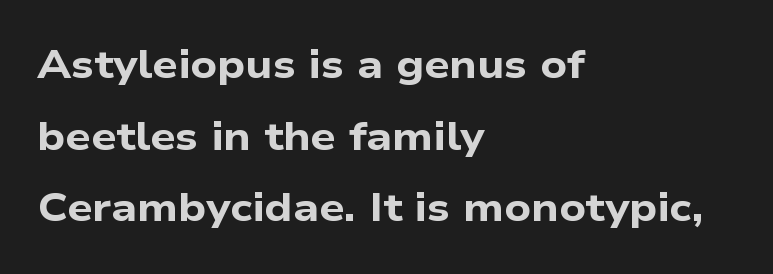
{"serif": "no", "bold": "yes", "weight": "bold", "width": "wide", "stroke_contrast": "low", "x_height": "medium", "monospaced": "no", "underline": "no", "align": "left", "line_spacing_ratio": 1.79, "letter_spacing": "normal", "letter_spacing_em": 0.0, "glyph_px": 40}
